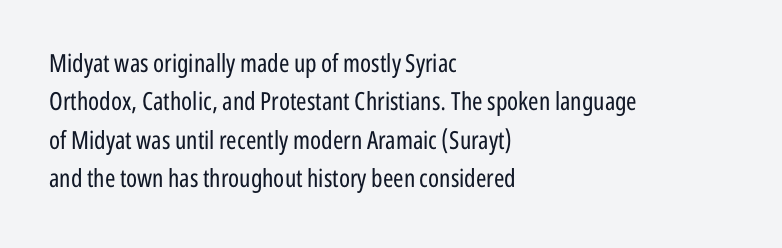
Q: Is the text bold? A: No.
Q: Is the text italic (slanted)? A: No, it is upright.
Q: Is the text underlined? A: No.
Q: How is the paragraph aligned? A: Left-aligned.
Q: Is the spacing between letters normal or unusually wide? A: Normal.
Q: Is the spacing between lines tight, normal or loose? A: Normal.
